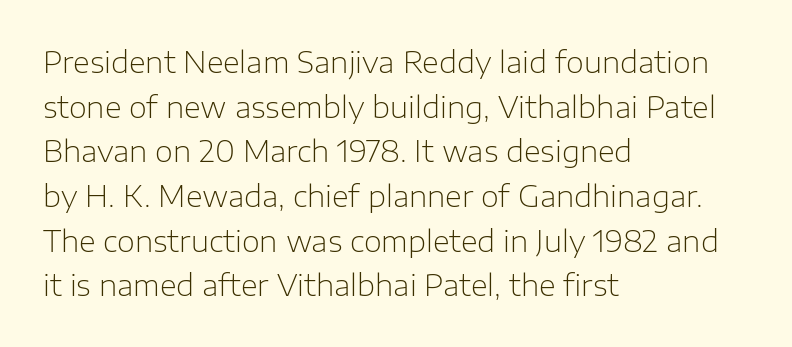
The image shows 29 px light sans-serif type, upright; set left-aligned, normal line spacing (1.54x), normal letter spacing, not underlined; low stroke contrast and a medium x-height.
